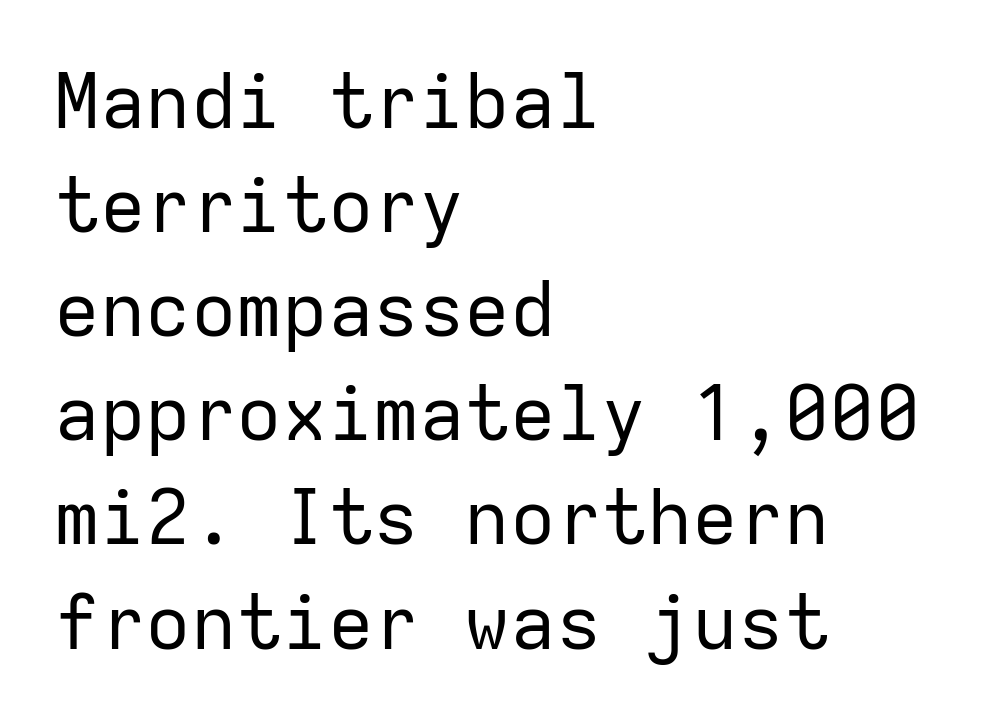
The foot of each line stays bare and open. Letters have the restrained weight of plain body copy at most. Posture: straight, roman, zero tilt. Here the glyphs are tracked normally, forming tight word shapes. The letters carry no serifs — their stems end cleanly without finishing strokes. Casual observation: everything's shoved over to the left.
